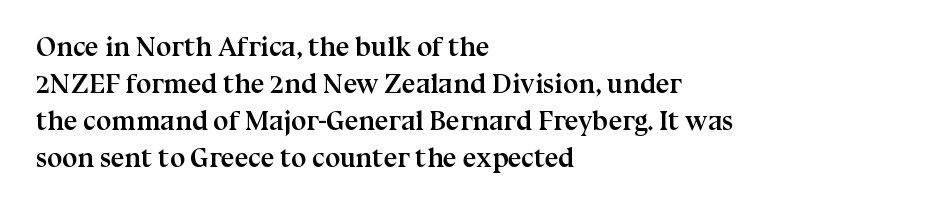
Q: Is the text bold? A: Yes.
Q: Is the text italic (slanted)? A: No, it is upright.
Q: Is the text underlined? A: No.
Q: How is the paragraph aligned? A: Left-aligned.
Q: Is the spacing between letters normal or unusually wide? A: Normal.
Q: Is the spacing between lines tight, normal or loose? A: Normal.
